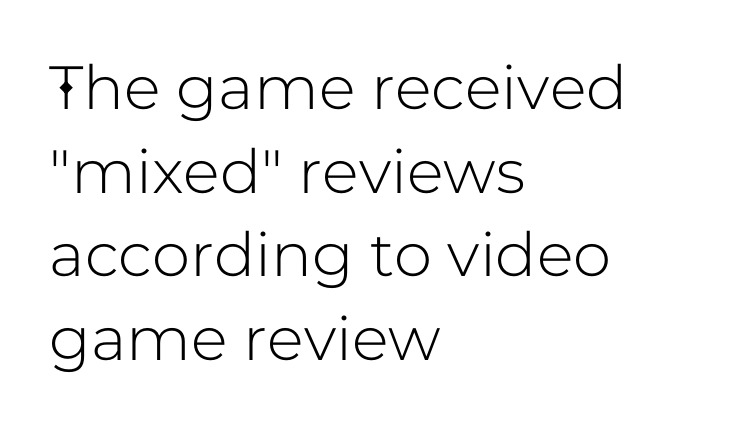
The image shows 61 px sans-serif type, upright; set left-aligned, normal line spacing (1.37x), normal letter spacing, not underlined; low stroke contrast and a medium x-height.
